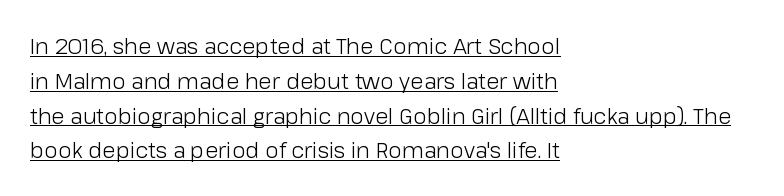
Q: Is the text bold? A: No.
Q: Is the text italic (slanted)? A: No, it is upright.
Q: Is the text underlined? A: Yes.
Q: How is the paragraph aligned? A: Left-aligned.
Q: Is the spacing between letters normal or unusually wide? A: Normal.
Q: Is the spacing between lines tight, normal or loose? A: Normal.
